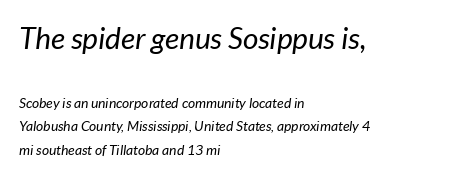
{"italic": "yes", "lean": "right", "slant_degrees": 7, "bold": "no", "weight": "regular", "width": "normal", "stroke_contrast": "low", "x_height": "medium", "monospaced": "no", "underline": "no", "align": "left", "line_spacing": "normal", "line_spacing_ratio": 1.69, "letter_spacing": "normal", "letter_spacing_em": 0.0, "larger_block": "first", "size_ratio": 2.14, "glyph_px": 30}
